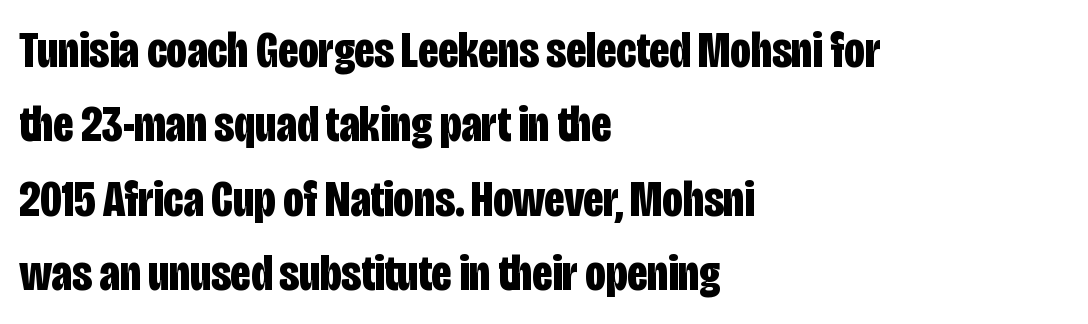
Q: Is the text bold? A: Yes.
Q: Is the text italic (slanted)? A: No, it is upright.
Q: Is the typeface a serif or a sans-serif typeface? A: Sans-serif.
Q: Is the text underlined? A: No.
Q: How is the paragraph aligned? A: Left-aligned.
Q: Is the spacing between letters normal or unusually wide? A: Normal.
Q: Is the spacing between lines tight, normal or loose? A: Normal.
Q: Width (condensed, normal, or wide)? A: Condensed.
Q: Stroke contrast? A: Low.
Q: x-height? A: Large.
Q: Monospaced? A: No.
